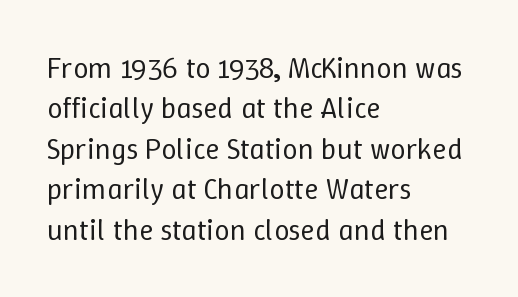
Q: Is the text bold? A: No.
Q: Is the text italic (slanted)? A: No, it is upright.
Q: Is the text underlined? A: No.
Q: How is the paragraph aligned? A: Left-aligned.
Q: Is the spacing between letters normal or unusually wide? A: Normal.
Q: Is the spacing between lines tight, normal or loose? A: Normal.
Q: Width (condensed, normal, or wide)? A: Normal.
Q: Stroke contrast? A: Low.
Q: x-height? A: Medium.
Q: Monospaced? A: No.
